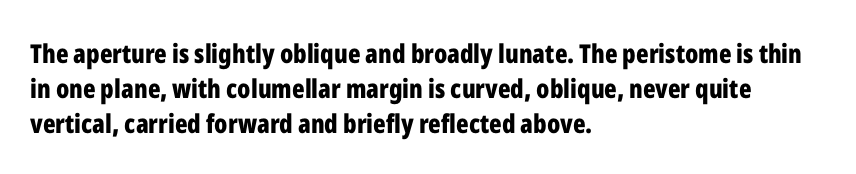
Q: Is the text bold? A: Yes.
Q: Is the text italic (slanted)? A: No, it is upright.
Q: Is the text underlined? A: No.
Q: How is the paragraph aligned? A: Left-aligned.
Q: Is the spacing between letters normal or unusually wide? A: Normal.
Q: Is the spacing between lines tight, normal or loose? A: Normal.
